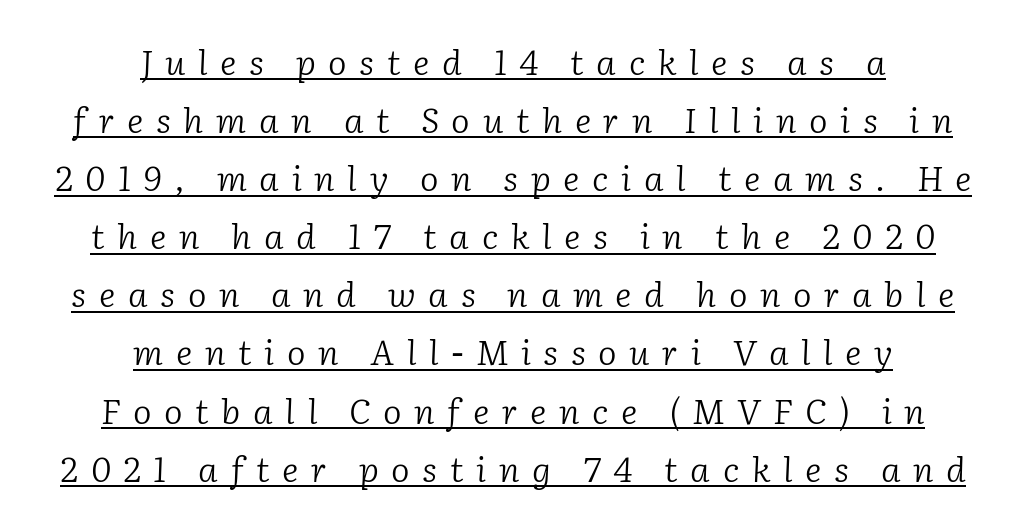
Typographically, this falls in the serif category. The paragraph has two soft edges and a firm central axis. If you drew a line through each stem, it would be angled. Each stroke keeps to a modest, everyday thickness or less.
